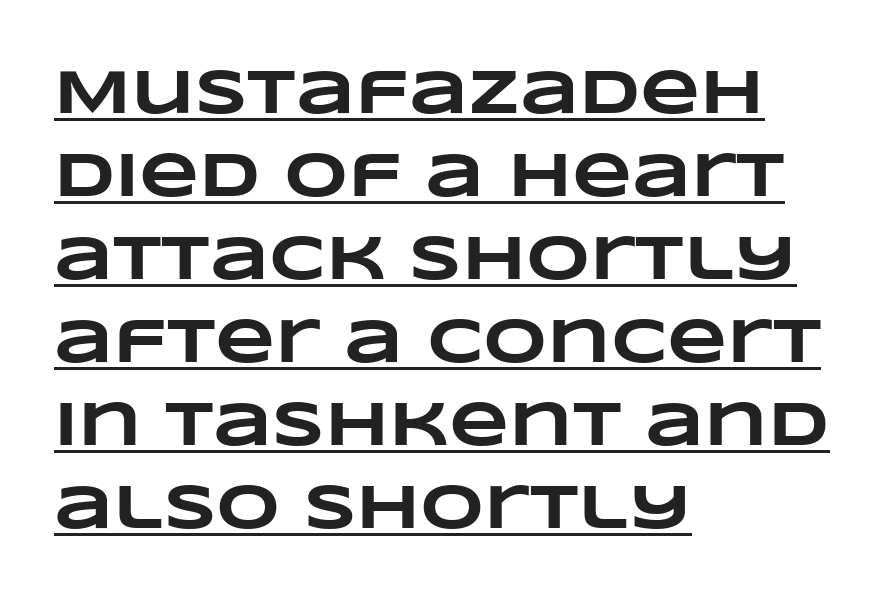
{"bold": "yes", "weight": "heavy", "width": "wide", "stroke_contrast": "low", "x_height": "large", "monospaced": "no", "underline": "yes", "align": "left", "line_spacing": "normal", "line_spacing_ratio": 1.34, "letter_spacing": "normal", "letter_spacing_em": 0.0, "glyph_px": 62}
